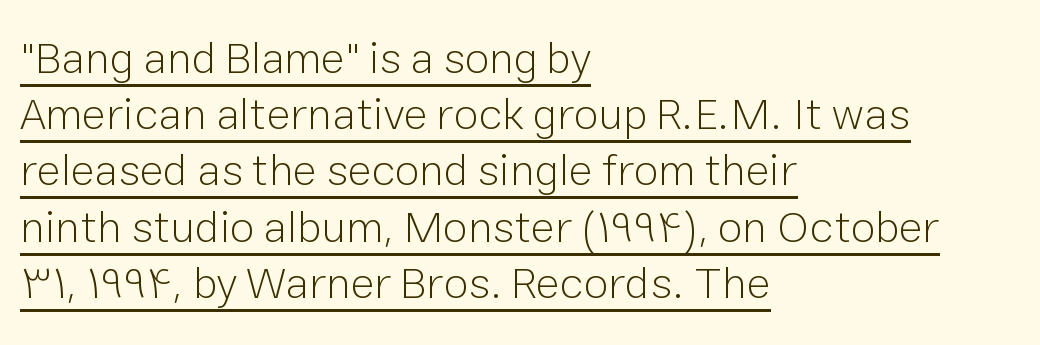
{"serif": "no", "italic": "no", "bold": "no", "weight": "light", "width": "normal", "stroke_contrast": "low", "x_height": "medium", "monospaced": "no", "underline": "yes", "align": "left", "line_spacing": "normal", "line_spacing_ratio": 1.25, "letter_spacing": "normal", "letter_spacing_em": 0.0, "glyph_px": 45}
